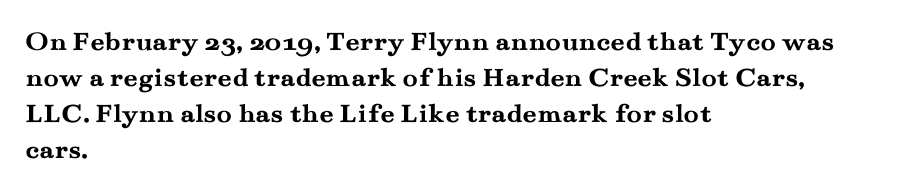
Q: Is the text bold? A: Yes.
Q: Is the text italic (slanted)? A: No, it is upright.
Q: Is the typeface a serif or a sans-serif typeface? A: Serif.
Q: Is the text underlined? A: No.
Q: How is the paragraph aligned? A: Left-aligned.
Q: Is the spacing between letters normal or unusually wide? A: Normal.
Q: Is the spacing between lines tight, normal or loose? A: Normal.
Q: Width (condensed, normal, or wide)? A: Wide.
Q: Stroke contrast? A: Medium.
Q: x-height? A: Small.
Q: Monospaced? A: No.
